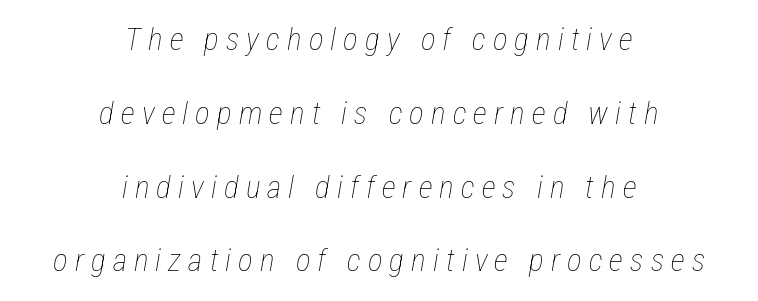
{"italic": "yes", "lean": "right", "slant_degrees": 12, "bold": "no", "weight": "thin", "width": "condensed", "stroke_contrast": "low", "x_height": "medium", "monospaced": "no", "underline": "no", "align": "center", "line_spacing": "loose", "line_spacing_ratio": 2.38, "letter_spacing": "wide", "letter_spacing_em": 0.23, "glyph_px": 31}
